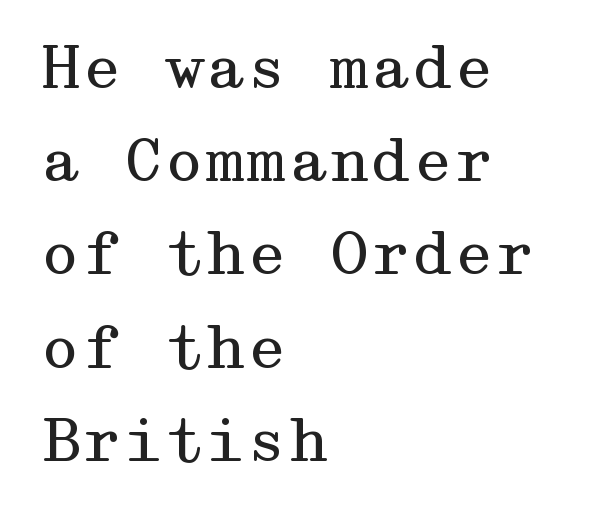
Default kerning and tracking; the words read as compact shapes. Font category for this specimen: serif. If you drew a line through each stem, it would be perfectly vertical. The passage is arranged the way most books set body copy — flush left. Think standard paragraph weight, or any step lighter than that.
